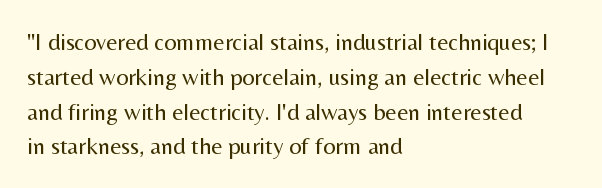
Summary of weight: not heavy and not bold. The passage shown stacks its lines at a standard gap. Upright lettering throughout. Tracking value appears to be zero — textbook default spacing.
